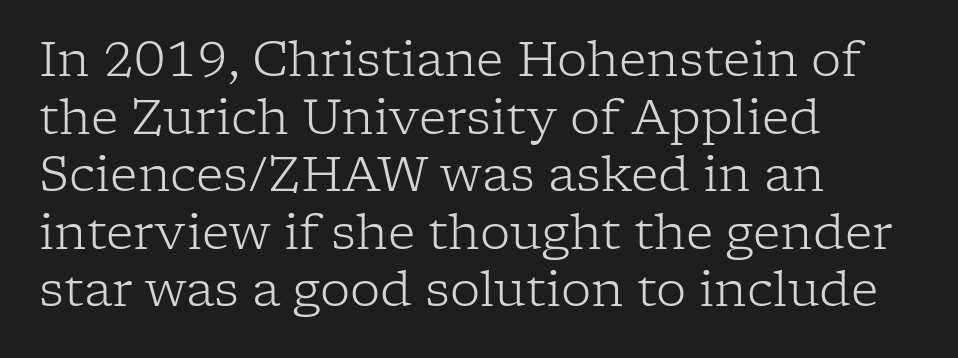
The glyphs are unaccompanied by any horizontal stroke below them. The rendering shows small feet on the letterforms — a serif design. Posture: upright roman. Think of a printed novel: that variable character pitch is what you see here.
